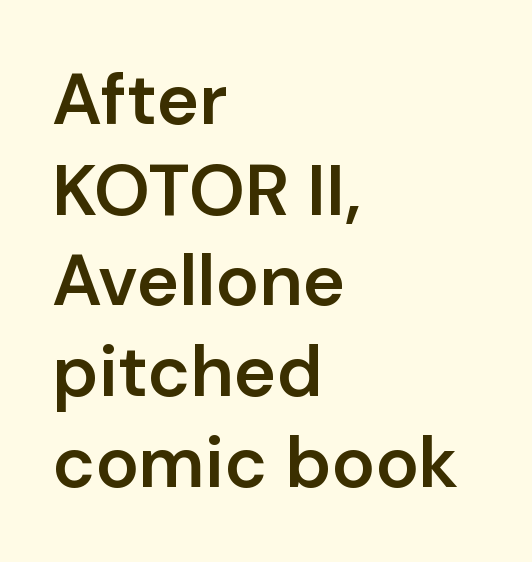
The image shows 72 px semibold sans-serif type, upright; set left-aligned, normal line spacing (1.26x), normal letter spacing, not underlined; low stroke contrast and a medium x-height.
